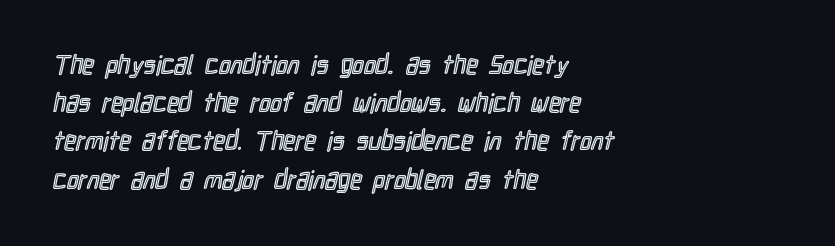
Glance below the letters and you will spot only blank space. Interline gaps are of average width in this sample. The text block is weighted toward the left margin, trailing off unevenly rightward. These lines keep a tight, regular rhythm from letter to letter.
